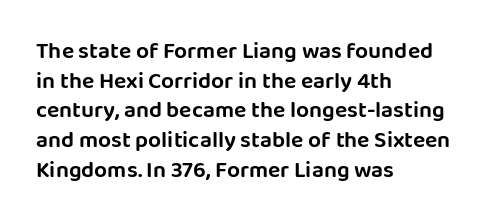
Q: Is the text italic (slanted)? A: No, it is upright.
Q: Is the text underlined? A: No.
Q: How is the paragraph aligned? A: Left-aligned.
Q: Is the spacing between letters normal or unusually wide? A: Normal.
Q: Is the spacing between lines tight, normal or loose? A: Normal.
